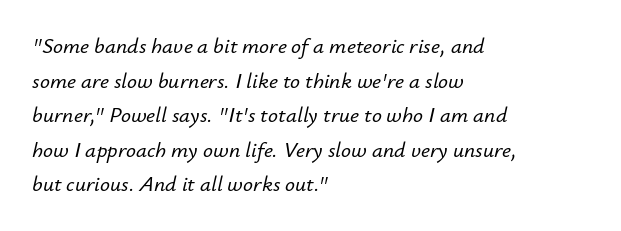
Compared with typical paragraphs, the rows here are spaced about the same. The rag falls on the right side of this text block. Glance below the letters and you will spot only blank space. This sample uses an oblique cut, with every glyph tilted off the vertical. The passage shown has conventional tracking throughout.
